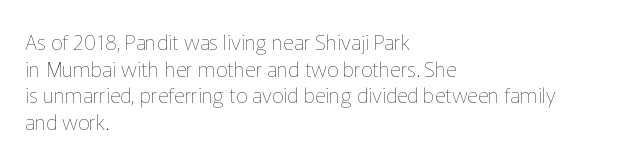
Q: Is the text bold? A: No.
Q: Is the text italic (slanted)? A: No, it is upright.
Q: Is the text underlined? A: No.
Q: How is the paragraph aligned? A: Left-aligned.
Q: Is the spacing between letters normal or unusually wide? A: Normal.
Q: Is the spacing between lines tight, normal or loose? A: Normal.
